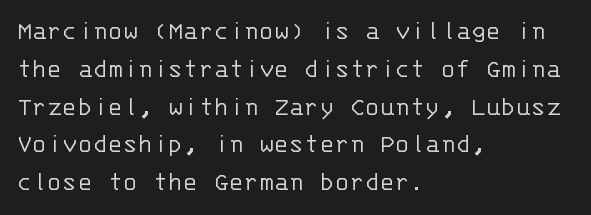
Nothing unusual about the tracking: characters are spaced as the font intends. Horizontally, the lines are justified to the leading edge only. The passage shown is typed in a monospace face where columns stay perfectly aligned. This sample keeps an unexceptional amount of space between lines.
